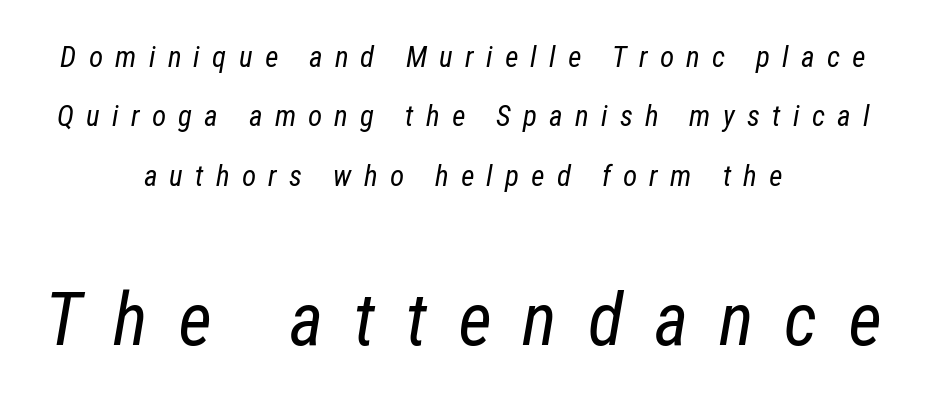
Q: Is the text bold? A: No.
Q: Is the text italic (slanted)? A: Yes, it leans right by about 12 degrees.
Q: Is the text underlined? A: No.
Q: How is the paragraph aligned? A: Centered.
Q: Is the spacing between letters normal or unusually wide? A: Unusually wide.
Q: Is the spacing between lines tight, normal or loose? A: Loose.
Q: Which block of text is set in a larger size, the first (top) or the second (bottom)? A: The second (bottom) one.
Q: Width (condensed, normal, or wide)? A: Condensed.
Q: Stroke contrast? A: Low.
Q: x-height? A: Medium.
Q: Monospaced? A: No.
